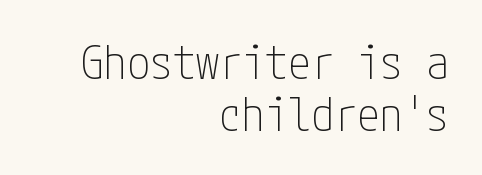
{"serif": "no", "italic": "no", "bold": "no", "weight": "thin", "width": "condensed", "stroke_contrast": "low", "x_height": "medium", "underline": "no", "align": "right", "line_spacing": "tight", "line_spacing_ratio": 1.12, "letter_spacing": "normal", "letter_spacing_em": 0.0, "glyph_px": 46}
